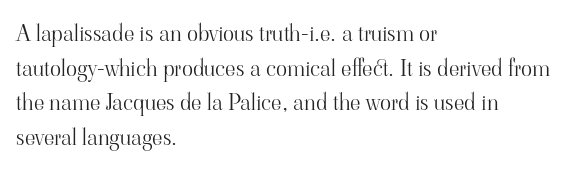
The image shows 23 px text type, upright; set left-aligned, normal line spacing (1.51x), normal letter spacing, not underlined.
